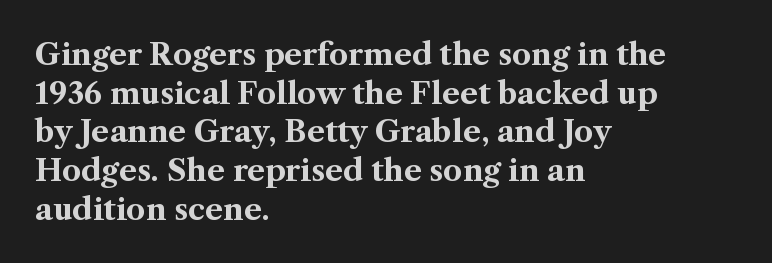
{"serif": "yes", "italic": "no", "bold": "yes", "weight": "bold", "width": "normal", "stroke_contrast": "medium", "x_height": "medium", "monospaced": "no", "underline": "no", "align": "left", "line_spacing": "normal", "line_spacing_ratio": 1.29, "letter_spacing": "normal", "letter_spacing_em": 0.0, "glyph_px": 30}
